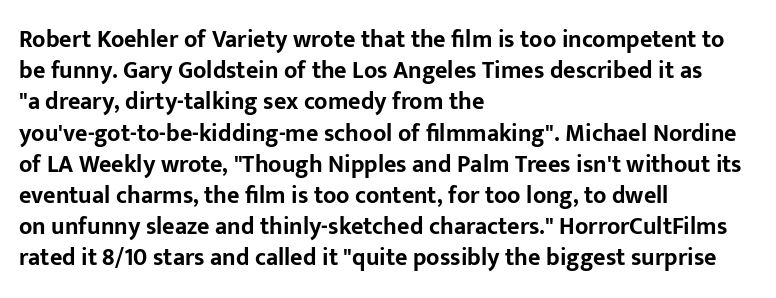
Q: Is the text bold? A: Yes.
Q: Is the text italic (slanted)? A: No, it is upright.
Q: Is the text underlined? A: No.
Q: How is the paragraph aligned? A: Left-aligned.
Q: Is the spacing between letters normal or unusually wide? A: Normal.
Q: Is the spacing between lines tight, normal or loose? A: Normal.
